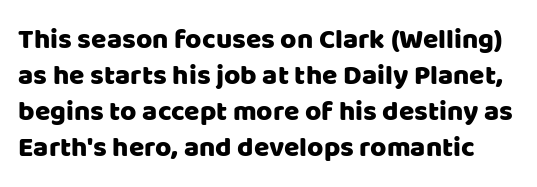
Q: Is the text italic (slanted)? A: No, it is upright.
Q: Is the typeface a serif or a sans-serif typeface? A: Sans-serif.
Q: Is the text underlined? A: No.
Q: Is the spacing between letters normal or unusually wide? A: Normal.
Q: Is the spacing between lines tight, normal or loose? A: Normal.
Q: Width (condensed, normal, or wide)? A: Normal.
Q: Stroke contrast? A: Low.
Q: x-height? A: Large.
Q: Monospaced? A: No.
